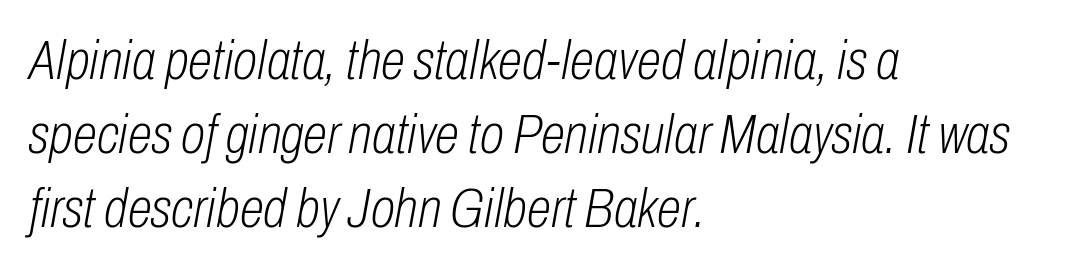
The image shows 56 px light, condensed type, italic (leaning right); set left-aligned, normal line spacing (1.32x), normal letter spacing, not underlined; low stroke contrast and a medium x-height.
